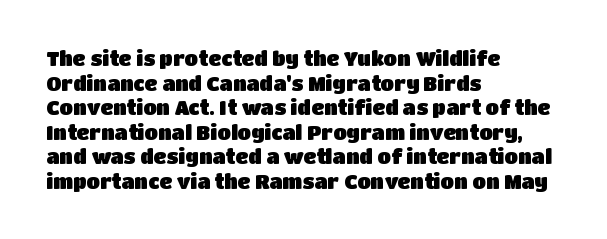
Q: Is the text italic (slanted)? A: No, it is upright.
Q: Is the text underlined? A: No.
Q: How is the paragraph aligned? A: Left-aligned.
Q: Is the spacing between letters normal or unusually wide? A: Normal.
